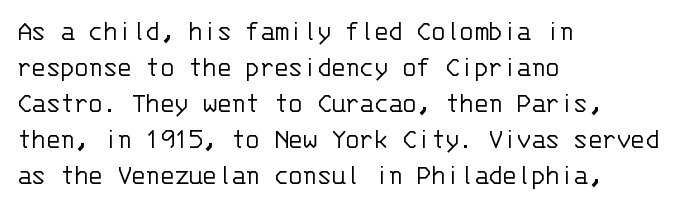
{"serif": "no", "italic": "no", "bold": "no", "weight": "light", "width": "normal", "stroke_contrast": "low", "x_height": "large", "monospaced": "yes", "underline": "no", "align": "left", "line_spacing_ratio": 1.24, "letter_spacing": "normal", "letter_spacing_em": 0.0, "glyph_px": 29}
